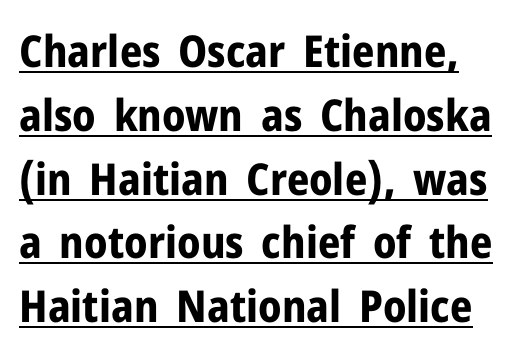
{"serif": "no", "italic": "no", "bold": "yes", "weight": "bold", "width": "normal", "stroke_contrast": "low", "x_height": "medium", "monospaced": "no", "underline": "yes", "line_spacing": "normal", "line_spacing_ratio": 1.45, "letter_spacing": "normal", "letter_spacing_em": 0.0, "glyph_px": 44}
